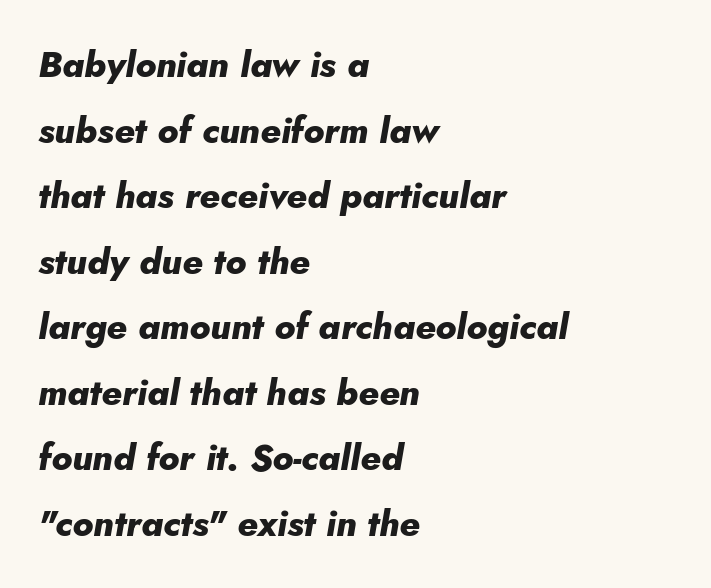
Q: Is the text bold? A: Yes.
Q: Is the text italic (slanted)? A: Yes, it leans right by about 5 degrees.
Q: Is the text underlined? A: No.
Q: How is the paragraph aligned? A: Left-aligned.
Q: Is the spacing between letters normal or unusually wide? A: Normal.
Q: Width (condensed, normal, or wide)? A: Normal.
Q: Stroke contrast? A: Low.
Q: x-height? A: Small.
Q: Monospaced? A: No.
